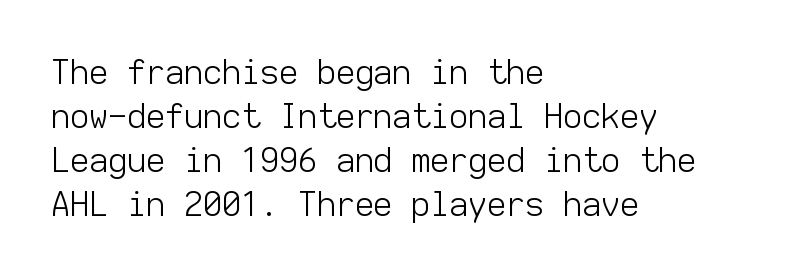
Q: Is the text bold? A: No.
Q: Is the text italic (slanted)? A: No, it is upright.
Q: Is the typeface a serif or a sans-serif typeface? A: Sans-serif.
Q: Is the text underlined? A: No.
Q: How is the paragraph aligned? A: Left-aligned.
Q: Is the spacing between letters normal or unusually wide? A: Normal.
Q: Is the spacing between lines tight, normal or loose? A: Normal.
Q: Width (condensed, normal, or wide)? A: Normal.
Q: Stroke contrast? A: Low.
Q: x-height? A: Medium.
Q: Monospaced? A: Yes.
